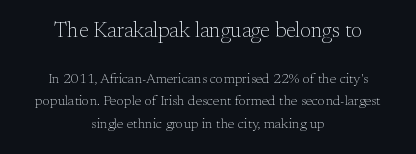
Q: Is the text bold? A: No.
Q: Is the text italic (slanted)? A: No, it is upright.
Q: Is the text underlined? A: No.
Q: How is the paragraph aligned? A: Centered.
Q: Is the spacing between letters normal or unusually wide? A: Normal.
Q: Is the spacing between lines tight, normal or loose? A: Normal.
Q: Which block of text is set in a larger size, the first (top) or the second (bottom)? A: The first (top) one.
